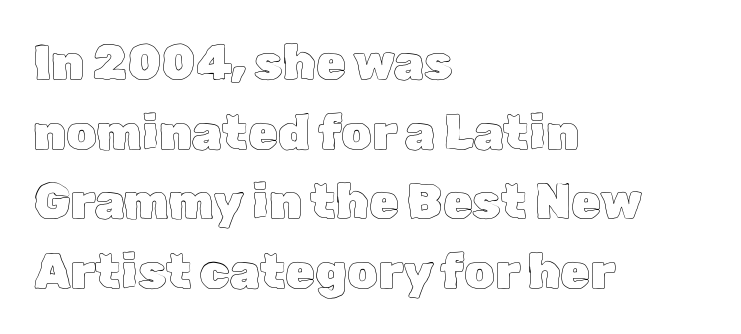
Q: Is the text italic (slanted)? A: No, it is upright.
Q: Is the text underlined? A: No.
Q: How is the paragraph aligned? A: Left-aligned.
Q: Is the spacing between letters normal or unusually wide? A: Normal.
Q: Is the spacing between lines tight, normal or loose? A: Normal.
Q: Width (condensed, normal, or wide)? A: Normal.
Q: x-height? A: Medium.
Q: Monospaced? A: No.
